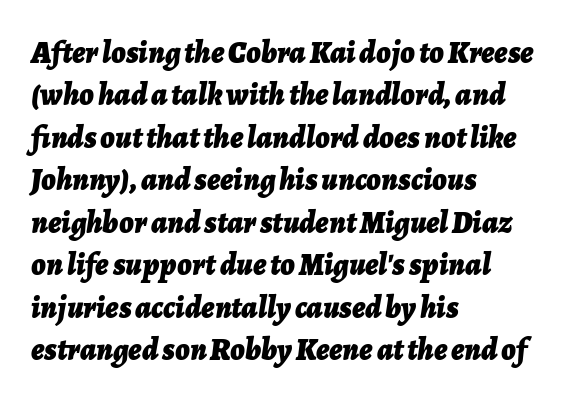
Glyph-to-glyph distance matches everyday printed text. Proportional: the letters do not fall into vertical columns. Italic? Definitely — the glyphs are oblique. Line spacing here is normal.
